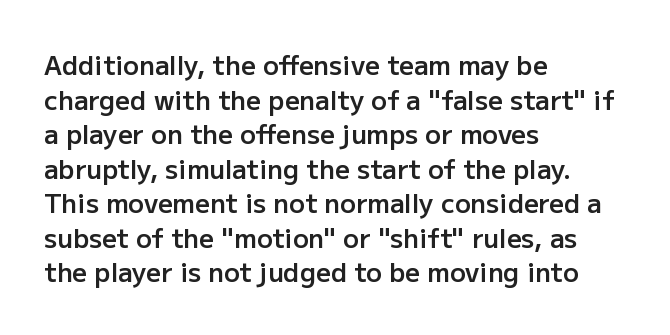
{"italic": "no", "bold": "semi", "underline": "no", "align": "left", "line_spacing": "normal", "line_spacing_ratio": 1.33, "letter_spacing": "normal", "letter_spacing_em": 0.0, "glyph_px": 26}
